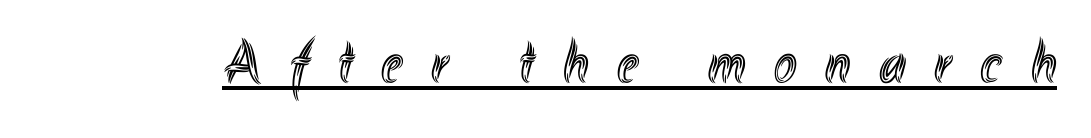
The image shows 61 px condensed type; set unusually wide letter spacing (+0.47 em), underlined; a small x-height.
